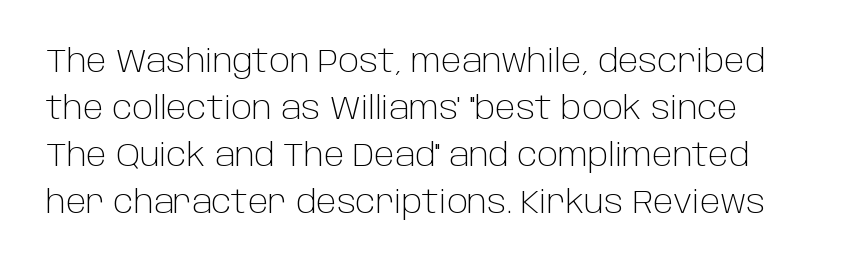
The image shows 32 px light sans-serif type, upright; set normal line spacing (1.47x), normal letter spacing, not underlined; low stroke contrast and a large x-height.
